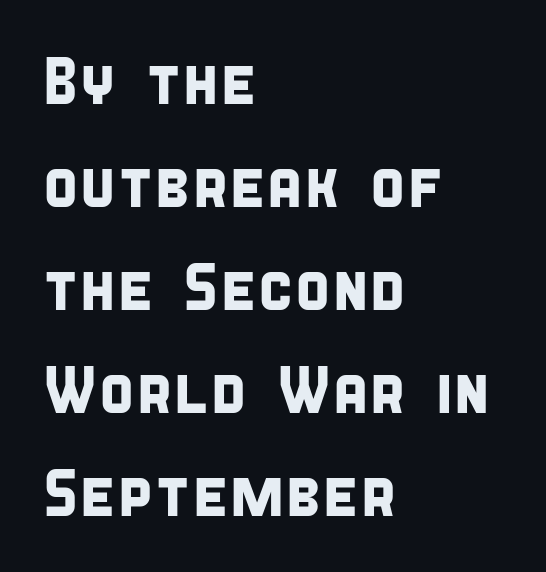
Q: Is the typeface a serif or a sans-serif typeface? A: Sans-serif.
Q: Is the text underlined? A: No.
Q: How is the paragraph aligned? A: Left-aligned.
Q: Is the spacing between letters normal or unusually wide? A: Normal.
Q: Is the spacing between lines tight, normal or loose? A: Normal.
Q: Width (condensed, normal, or wide)? A: Condensed.
Q: Stroke contrast? A: Low.
Q: x-height? A: Large.
Q: Monospaced? A: No.
